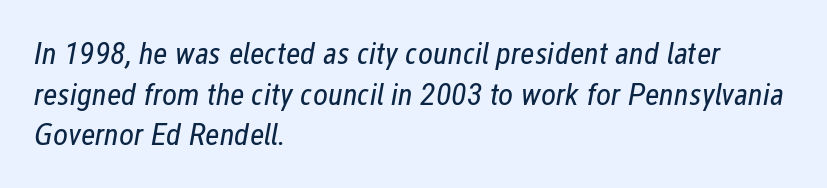
You could not count columns in this text — the font is proportionally spaced. Underline: absent. A typesetter would mark this as italic. This reads as an unemphasized weight, regular at the heaviest. There is no visible air inserted between adjacent glyphs. Interline gaps are of average width in this sample.
